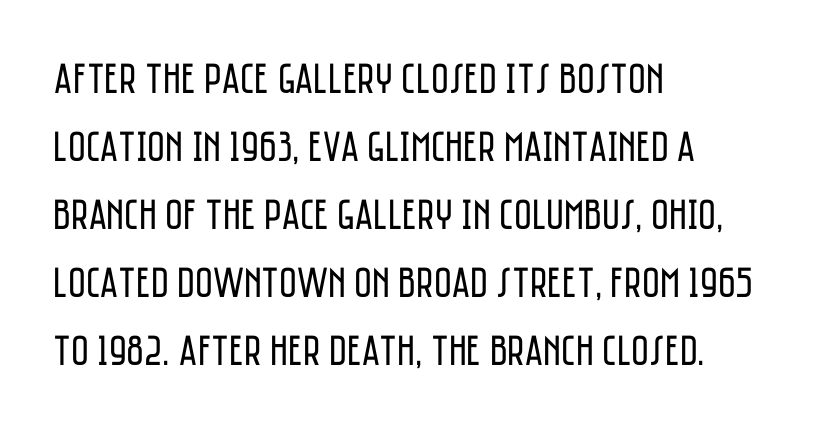
{"serif": "no", "italic": "no", "bold": "no", "weight": "regular", "width": "condensed", "stroke_contrast": "low", "x_height": "large", "monospaced": "no", "underline": "no", "align": "left", "line_spacing": "normal", "line_spacing_ratio": 1.58, "letter_spacing": "normal", "letter_spacing_em": 0.0, "glyph_px": 43}
